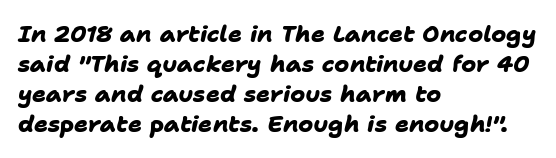
Q: Is the text bold? A: Yes.
Q: Is the text underlined? A: No.
Q: How is the paragraph aligned? A: Left-aligned.
Q: Is the spacing between letters normal or unusually wide? A: Normal.
Q: Is the spacing between lines tight, normal or loose? A: Normal.
